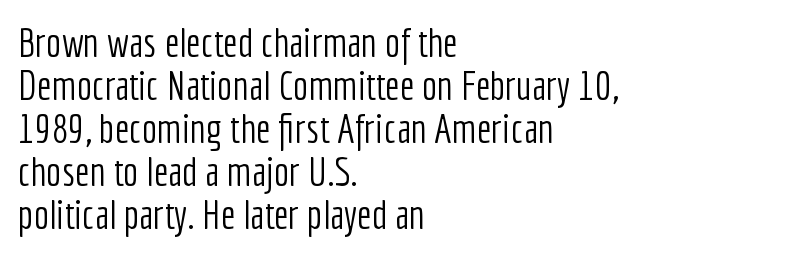
Q: Is the text bold? A: No.
Q: Is the text italic (slanted)? A: No, it is upright.
Q: Is the typeface a serif or a sans-serif typeface? A: Sans-serif.
Q: Is the text underlined? A: No.
Q: How is the paragraph aligned? A: Left-aligned.
Q: Is the spacing between letters normal or unusually wide? A: Normal.
Q: Is the spacing between lines tight, normal or loose? A: Tight.
Q: Width (condensed, normal, or wide)? A: Condensed.
Q: Stroke contrast? A: Low.
Q: x-height? A: Medium.
Q: Monospaced? A: No.
